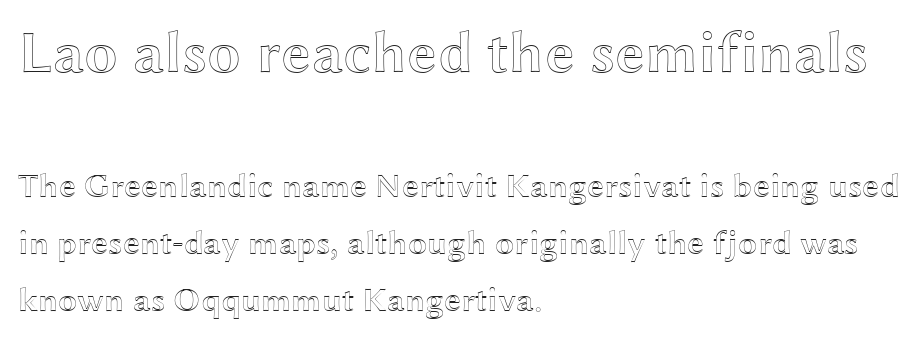
Q: Is the text italic (slanted)? A: No, it is upright.
Q: Is the text underlined? A: No.
Q: How is the paragraph aligned? A: Left-aligned.
Q: Is the spacing between letters normal or unusually wide? A: Normal.
Q: Is the spacing between lines tight, normal or loose? A: Normal.
Q: Which block of text is set in a larger size, the first (top) or the second (bottom)? A: The first (top) one.
Q: Width (condensed, normal, or wide)? A: Wide.
Q: x-height? A: Medium.
Q: Monospaced? A: No.
